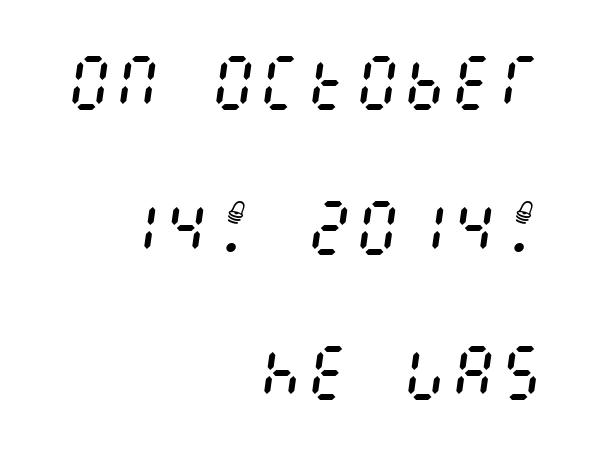
The whole block is typeset with a tilt. Horizontally, the lines are justified to the trailing edge only. A light-to-regular cut is what we see here. The leading is generous, giving the passage an open texture.
